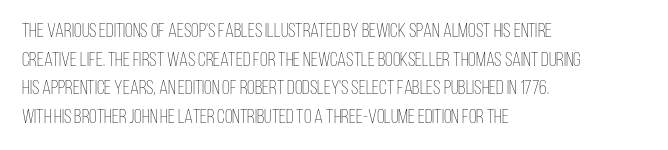
Honestly, the letter spacing is just normal — you wouldn't notice it. Every row of glyphs begins at an identical x-position on the left. The lettering holds an erect, upright posture throughout. A typesetter would call this leading conventional body-copy spacing.
